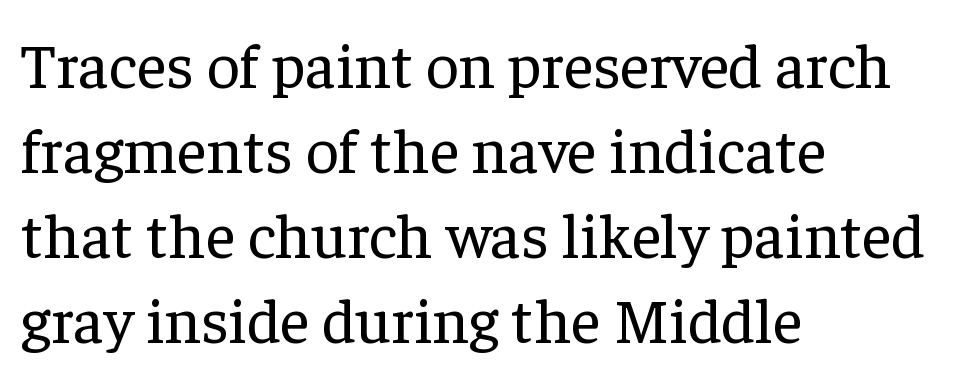
{"serif": "yes", "italic": "no", "bold": "no", "weight": "regular", "width": "normal", "stroke_contrast": "low", "x_height": "medium", "monospaced": "no", "underline": "no", "align": "left", "line_spacing": "normal", "line_spacing_ratio": 1.33, "letter_spacing": "normal", "letter_spacing_em": 0.0, "glyph_px": 64}
